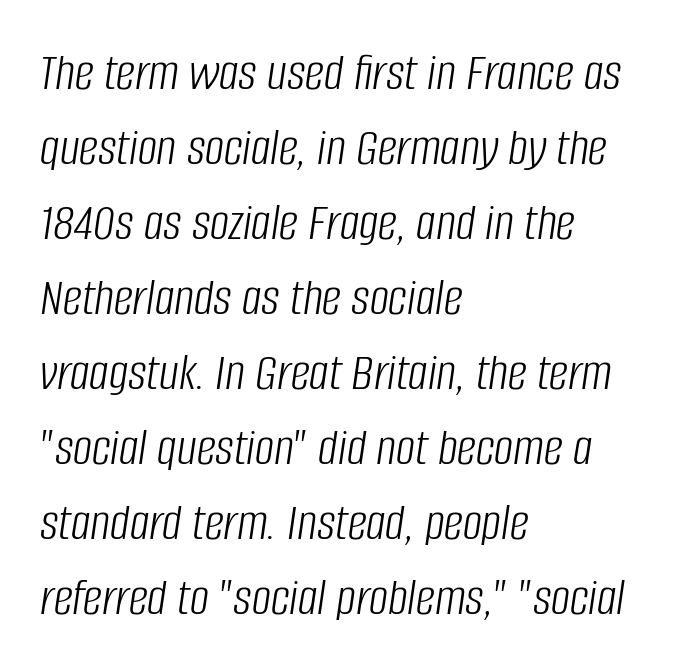
Q: Is the text bold? A: No.
Q: Is the text italic (slanted)? A: Yes, it leans right by about 8 degrees.
Q: Is the text underlined? A: No.
Q: How is the paragraph aligned? A: Left-aligned.
Q: Is the spacing between letters normal or unusually wide? A: Normal.
Q: Is the spacing between lines tight, normal or loose? A: Normal.
Q: Width (condensed, normal, or wide)? A: Condensed.
Q: Stroke contrast? A: Low.
Q: x-height? A: Large.
Q: Monospaced? A: No.
